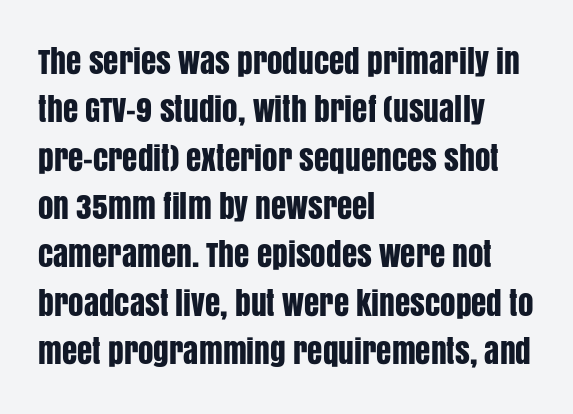
Compared with a centered layout, this one pins lines to the left instead. These lines sit exactly where default settings would place them. Serifs: no, the terminals of the letterforms are clean. The words here are not underlined.
